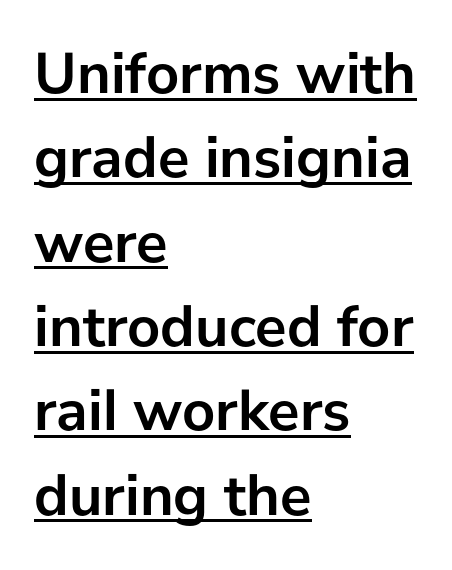
Note: no serifs on the glyphs. Successive baselines arrive at the customary interval. Character widths vary here, with narrow letters taking less room than wide ones. Horizontal alignment here is leftward, the default for most running prose. Looks like someone drew a line under every word here. I'd describe the lettering as bold — thick and assertive.
